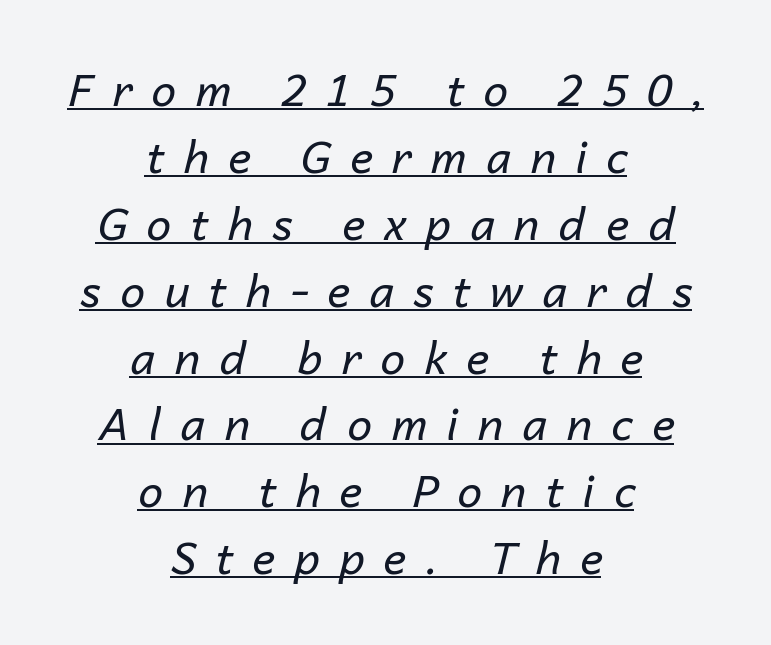
The passage shown is typed in a proportional face where columns would drift. Substantial extra tracking has been applied to these lines. Observe the lean: these are italic letterforms. Vertically, the passage feels balanced, rows spaced as you'd expect. What decoration does the sample have? An underline. The weight tops out at a normal text grade.
